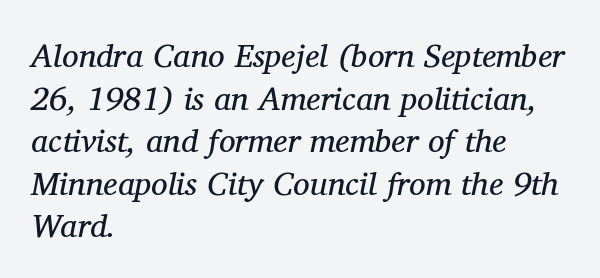
The image shows 33 px regular-weight serif type, italic (leaning right); set left-aligned, normal line spacing (1.29x), normal letter spacing, not underlined; medium stroke contrast and a medium x-height.
